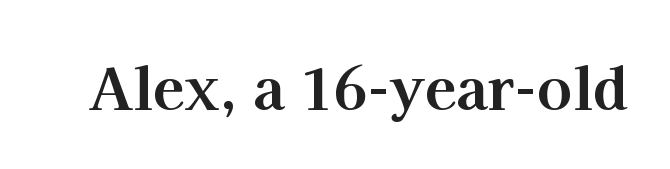
The image shows 58 px bold serif type, upright; set normal letter spacing, not underlined; high stroke contrast and a medium x-height.
